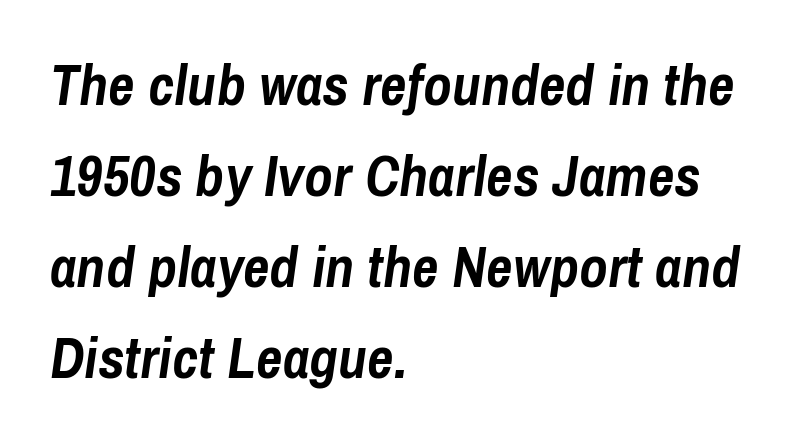
{"italic": "yes", "lean": "right", "slant_degrees": 8, "bold": "yes", "weight": "semibold", "width": "condensed", "stroke_contrast": "low", "x_height": "medium", "monospaced": "no", "underline": "no", "align": "left", "line_spacing": "normal", "line_spacing_ratio": 1.57, "letter_spacing": "normal", "letter_spacing_em": 0.0, "glyph_px": 58}
